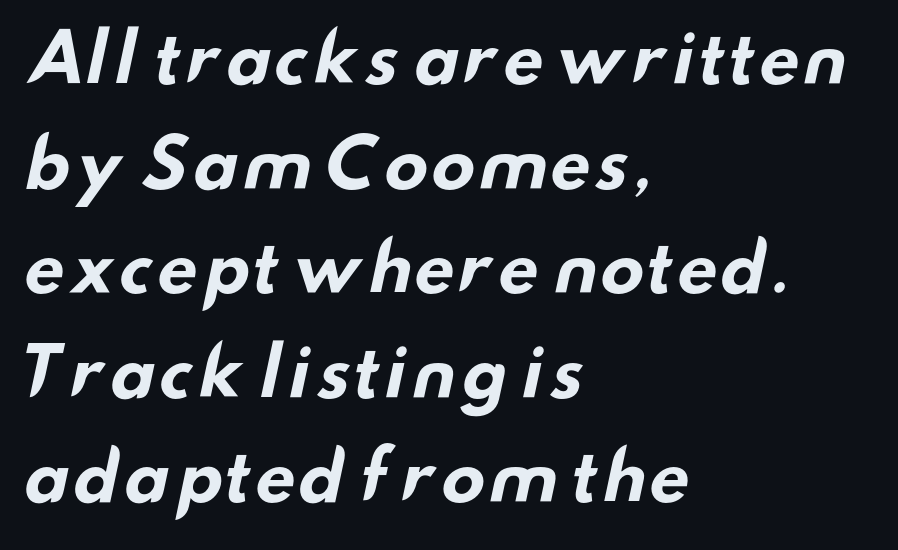
The image shows 67 px bold, wide sans-serif type; set left-aligned, normal line spacing (1.56x), normal letter spacing, not underlined; low stroke contrast and a small x-height.
